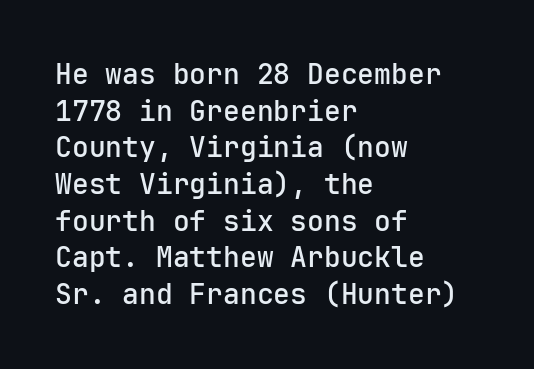
{"serif": "no", "italic": "no", "width": "normal", "stroke_contrast": "low", "x_height": "medium", "monospaced": "yes", "underline": "no", "align": "left", "line_spacing": "normal", "line_spacing_ratio": 1.31, "letter_spacing": "normal", "letter_spacing_em": 0.0, "glyph_px": 28}
